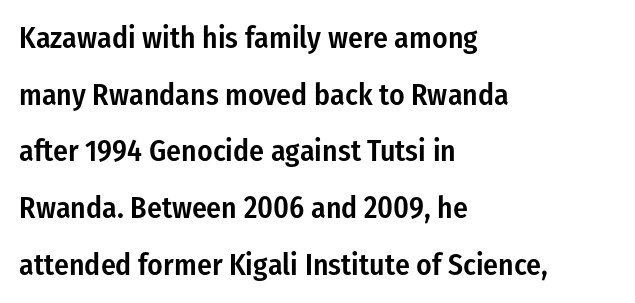
{"serif": "no", "italic": "no", "bold": "semi", "weight": "semibold", "width": "condensed", "stroke_contrast": "low", "x_height": "medium", "monospaced": "no", "underline": "no", "align": "left", "line_spacing_ratio": 1.83, "letter_spacing": "normal", "letter_spacing_em": 0.0, "glyph_px": 31}
